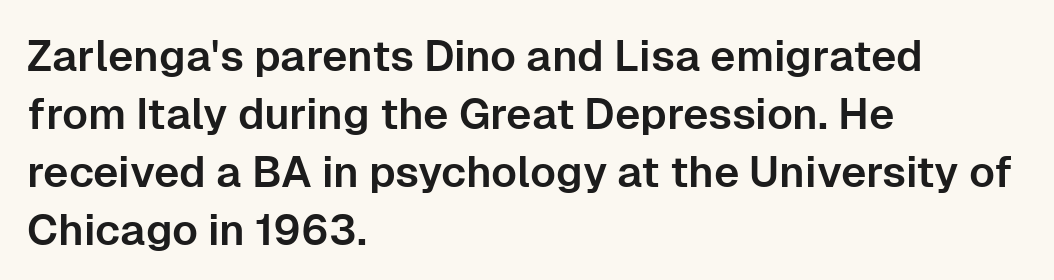
If you drew a line through each stem, it would be perfectly vertical. Spacing verdict: proportional, widths tailored to each character. Descenders hang freely into open space. The lines sit at an ordinary, default distance from one another. Between one letter and the next there's only the usual sliver of space.
